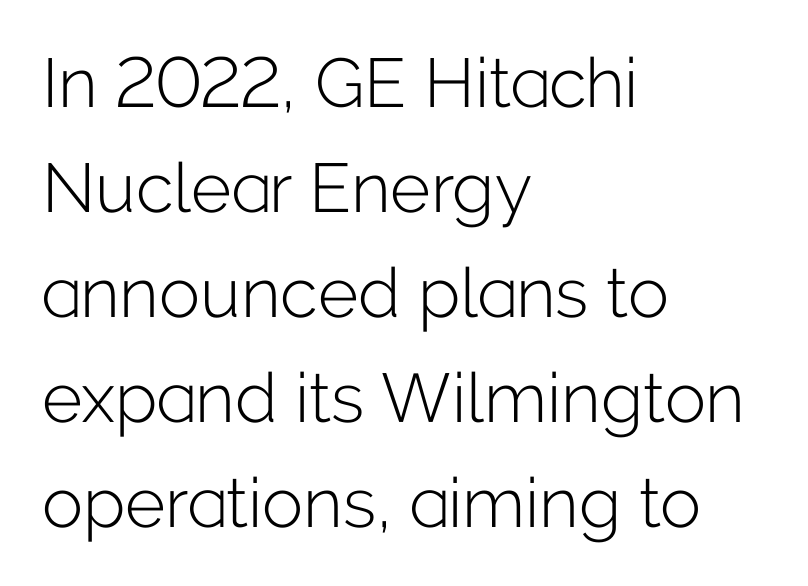
The image shows 69 px light sans-serif type, upright; set left-aligned, normal line spacing (1.52x), normal letter spacing, not underlined; low stroke contrast and a medium x-height.
